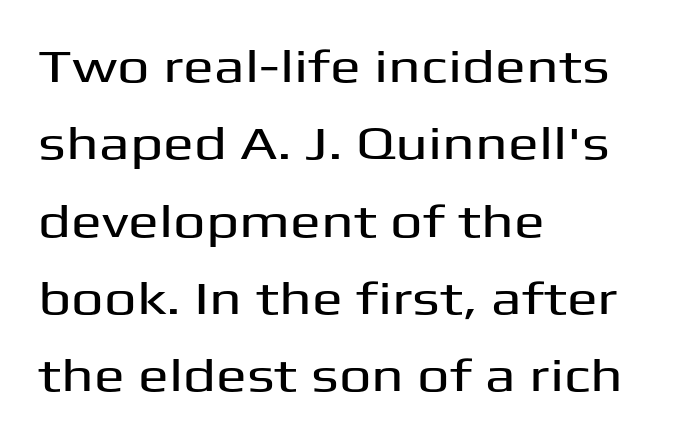
Q: Is the text italic (slanted)? A: No, it is upright.
Q: Is the typeface a serif or a sans-serif typeface? A: Sans-serif.
Q: Is the text underlined? A: No.
Q: How is the paragraph aligned? A: Left-aligned.
Q: Is the spacing between letters normal or unusually wide? A: Normal.
Q: Is the spacing between lines tight, normal or loose? A: Normal.
Q: Width (condensed, normal, or wide)? A: Wide.
Q: Stroke contrast? A: Medium.
Q: x-height? A: Medium.
Q: Monospaced? A: No.
